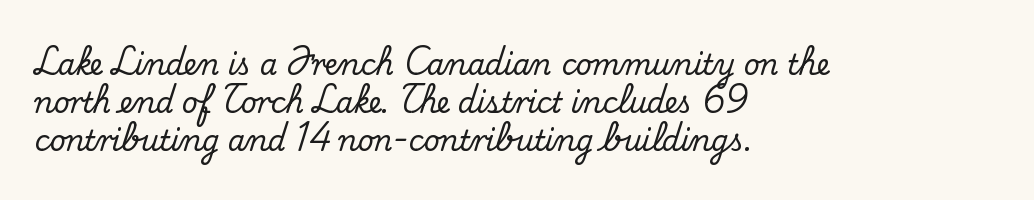
The image shows 28 px serif type; set left-aligned, normal line spacing (1.36x), normal letter spacing, not underlined; medium stroke contrast and a small x-height.
